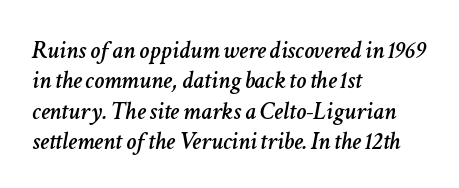
Q: Is the text italic (slanted)? A: Yes, it leans right by about 11 degrees.
Q: Is the text underlined? A: No.
Q: How is the paragraph aligned? A: Left-aligned.
Q: Is the spacing between letters normal or unusually wide? A: Normal.
